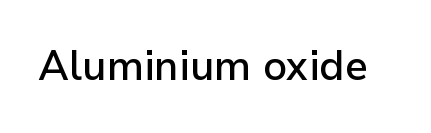
{"serif": "no", "italic": "no", "bold": "semi", "weight": "semibold", "width": "normal", "stroke_contrast": "low", "x_height": "medium", "monospaced": "no", "underline": "no", "letter_spacing": "normal", "letter_spacing_em": 0.0, "glyph_px": 41}
